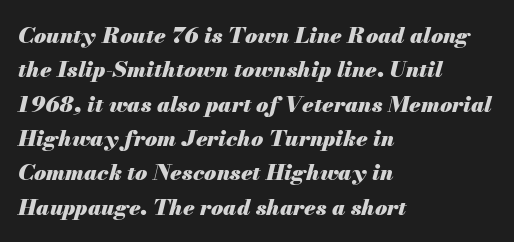
Characters follow at the spacing the type designer built in. The passage shown stacks its lines at a standard gap. Style check: oblique. On the weight axis this lands at bold, roughly 700. Underlining? Definitely not there. In CSS terms this would be text-align: left.
